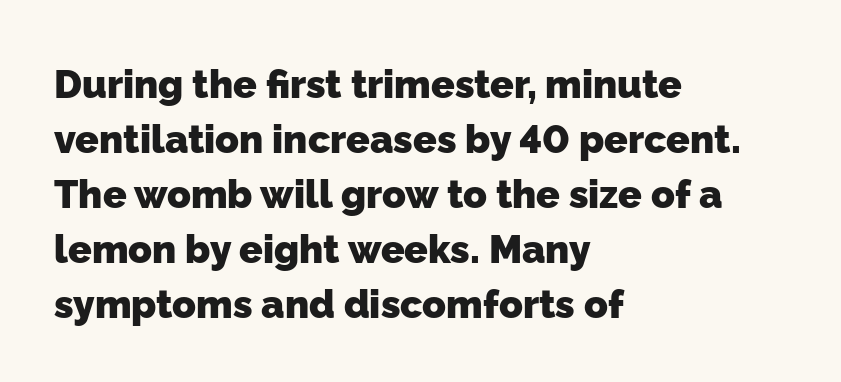
The image shows 39 px heavy sans-serif type; set left-aligned, normal line spacing (1.41x), normal letter spacing, not underlined; low stroke contrast and a medium x-height.
